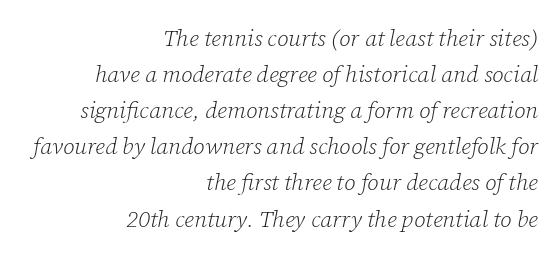
{"italic": "yes", "lean": "right", "slant_degrees": 12, "bold": "no", "underline": "no", "align": "right", "line_spacing": "normal", "line_spacing_ratio": 1.57, "letter_spacing": "normal", "letter_spacing_em": 0.0, "glyph_px": 23}
